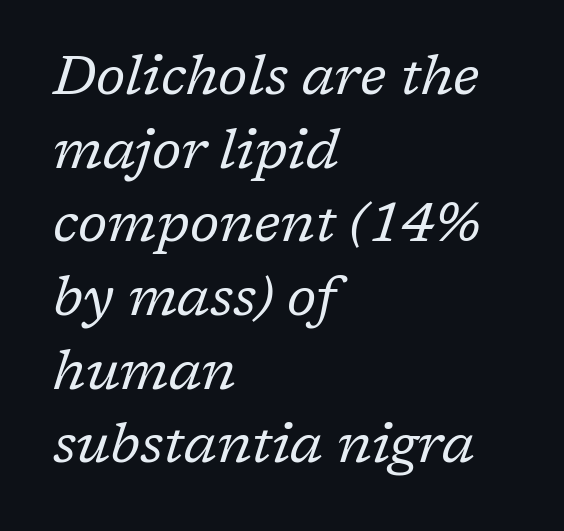
The image shows 55 px regular-weight serif type, italic (leaning right); set left-aligned, normal line spacing (1.34x), normal letter spacing, not underlined; low stroke contrast and a medium x-height.
